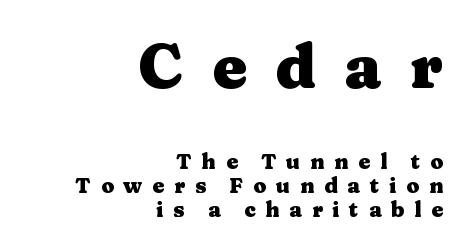
{"serif": "yes", "italic": "no", "bold": "yes", "weight": "heavy", "width": "wide", "stroke_contrast": "medium", "x_height": "medium", "monospaced": "no", "underline": "no", "align": "right", "line_spacing": "tight", "line_spacing_ratio": 1.15, "letter_spacing": "wide", "letter_spacing_em": 0.46, "larger_block": "first", "size_ratio": 2.95, "glyph_px": 62}
